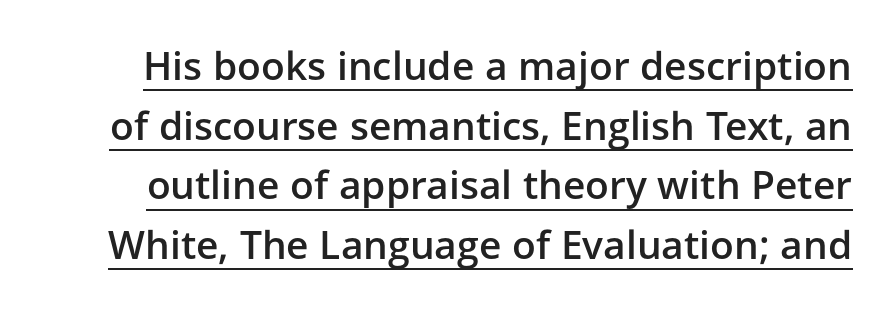
{"serif": "no", "italic": "no", "bold": "semi", "weight": "semibold", "width": "normal", "stroke_contrast": "low", "x_height": "medium", "monospaced": "no", "underline": "yes", "line_spacing": "normal", "line_spacing_ratio": 1.53, "letter_spacing": "normal", "letter_spacing_em": 0.0, "glyph_px": 39}
